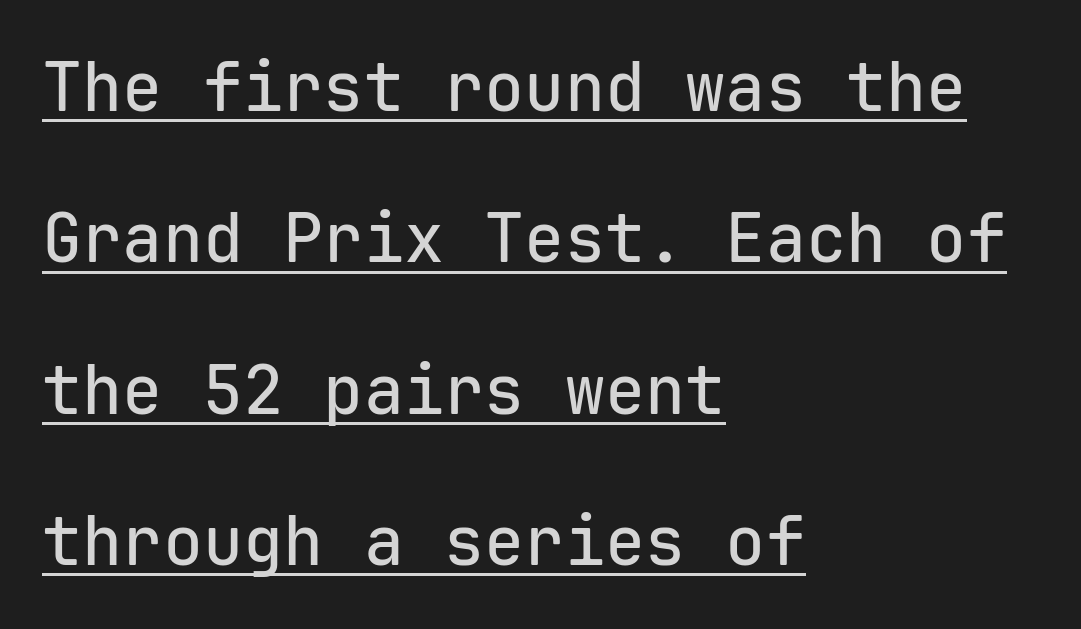
Q: Is the text italic (slanted)? A: No, it is upright.
Q: Is the typeface a serif or a sans-serif typeface? A: Sans-serif.
Q: Is the text underlined? A: Yes.
Q: How is the paragraph aligned? A: Left-aligned.
Q: Is the spacing between letters normal or unusually wide? A: Normal.
Q: Is the spacing between lines tight, normal or loose? A: Loose.
Q: Width (condensed, normal, or wide)? A: Normal.
Q: Stroke contrast? A: Low.
Q: x-height? A: Medium.
Q: Monospaced? A: Yes.
